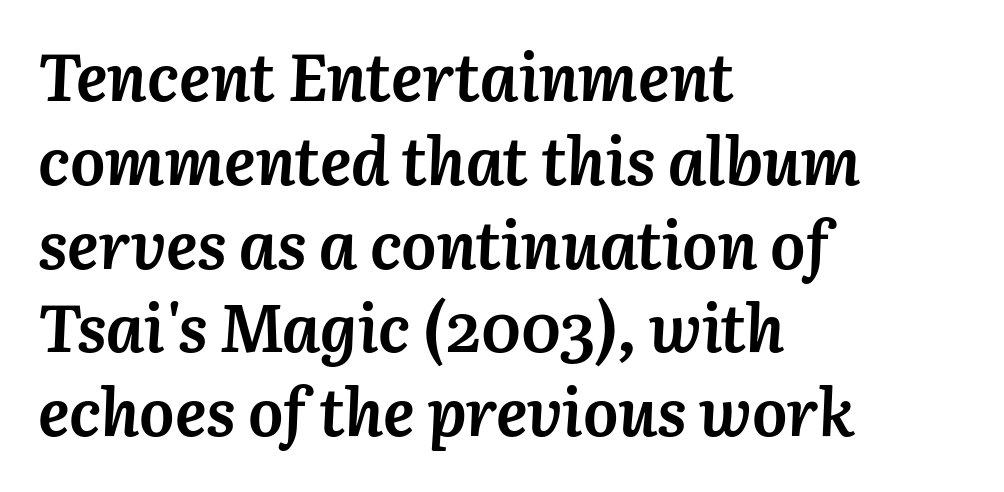
Think of a printed novel: that variable character pitch is what you see here. Emphasis by weight is at full strength: bold. The lines are quadded left. This sample keeps an unexceptional amount of space between lines. Rule under the text: the space is simply empty.
